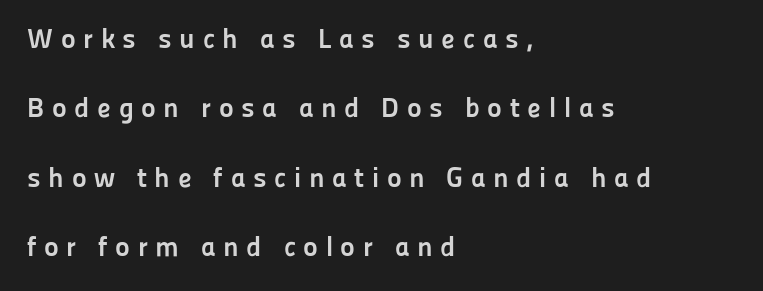
{"serif": "no", "italic": "no", "bold": "yes", "weight": "semibold", "width": "normal", "stroke_contrast": "low", "x_height": "medium", "monospaced": "no", "underline": "no", "align": "left", "line_spacing": "loose", "line_spacing_ratio": 2.48, "letter_spacing": "wide", "letter_spacing_em": 0.27, "glyph_px": 28}
